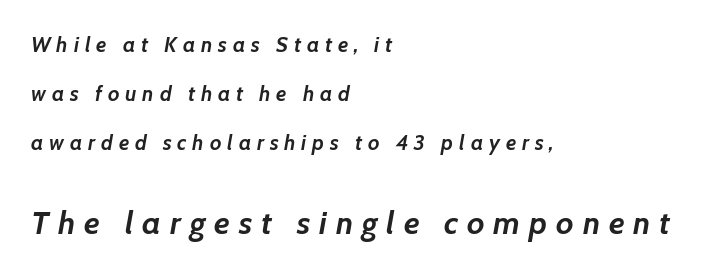
Q: Is the text bold? A: Yes.
Q: Is the text italic (slanted)? A: Yes, it leans right by about 7 degrees.
Q: Is the text underlined? A: No.
Q: How is the paragraph aligned? A: Left-aligned.
Q: Is the spacing between letters normal or unusually wide? A: Unusually wide.
Q: Is the spacing between lines tight, normal or loose? A: Loose.
Q: Which block of text is set in a larger size, the first (top) or the second (bottom)? A: The second (bottom) one.
Q: Width (condensed, normal, or wide)? A: Normal.
Q: Stroke contrast? A: Low.
Q: x-height? A: Medium.
Q: Monospaced? A: No.
